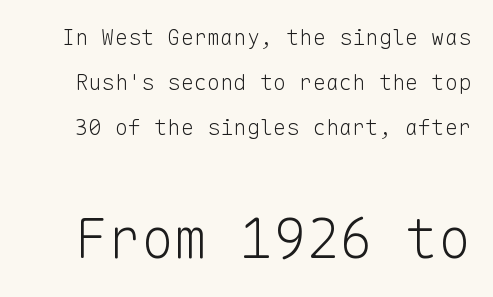
Italic: no, the glyphs are upright roman. You could fit nearly another row in the gap between these rows. Only glyphs here, with clear space below each row. The block sitting lower on the canvas is the one with enlarged characters. Nothing heavy about these letters — not bold at all.
